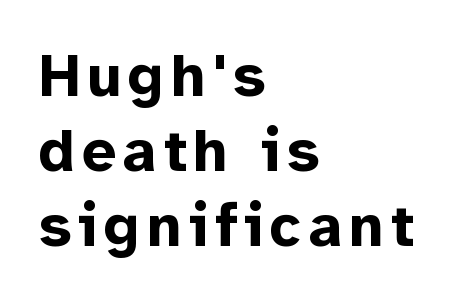
Each letter keeps its own natural width here, so spacing adapts to shape. One-word summary of the alignment: left. The strokes are fattened all the way to bold. The baseline area is clear. The designer went with a sans here, leaving each stem footless. Upright lettering throughout.
